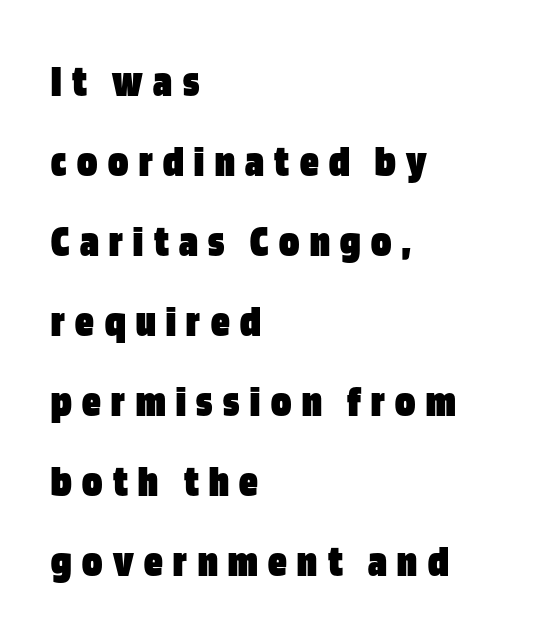
The baseline area is clear. You could not count columns in this text — the font is proportionally spaced. These lines carry a lot of weight — the face is fully bold. Does the type have serifs? No, each stem ends abruptly. The rendering anchors every line to the left-hand side.
